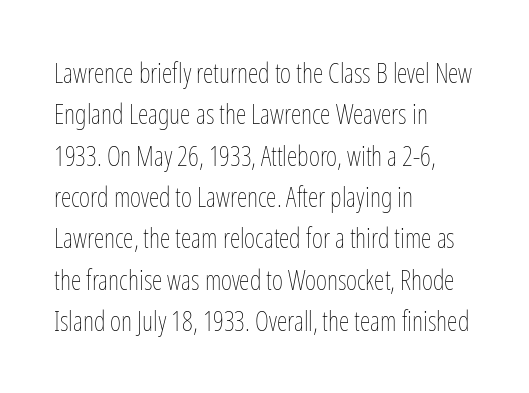
The image shows 27 px text type, upright; set left-aligned, normal line spacing (1.53x), normal letter spacing, not underlined.
